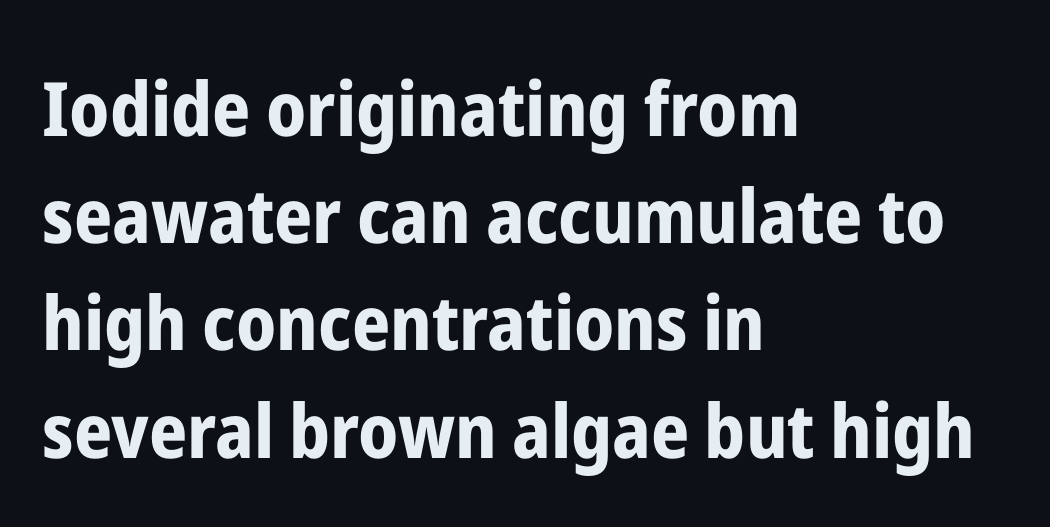
Q: Is the text bold? A: Yes.
Q: Is the text italic (slanted)? A: No, it is upright.
Q: Is the typeface a serif or a sans-serif typeface? A: Sans-serif.
Q: Is the text underlined? A: No.
Q: How is the paragraph aligned? A: Left-aligned.
Q: Is the spacing between letters normal or unusually wide? A: Normal.
Q: Is the spacing between lines tight, normal or loose? A: Normal.
Q: Width (condensed, normal, or wide)? A: Condensed.
Q: Stroke contrast? A: Low.
Q: x-height? A: Medium.
Q: Monospaced? A: No.
